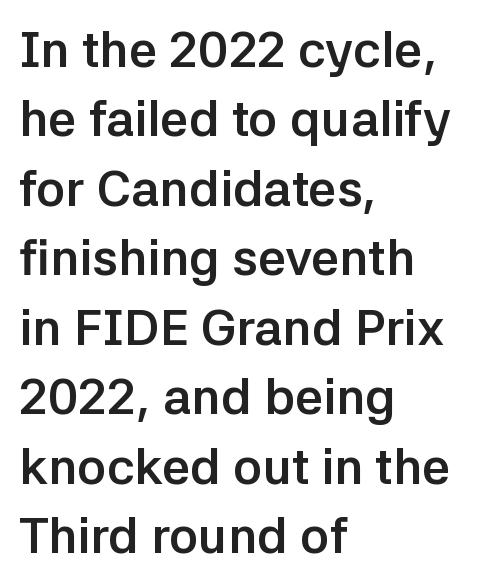
The text was rendered using a sans face with plain stroke endings. Where is the straight margin? On the left. Is the letter spacing exaggerated? No — it looks like the ordinary default. The axis of the letterforms is exactly vertical. Set as a true bold cut, around the 700 mark. Vertical spacing — default.
